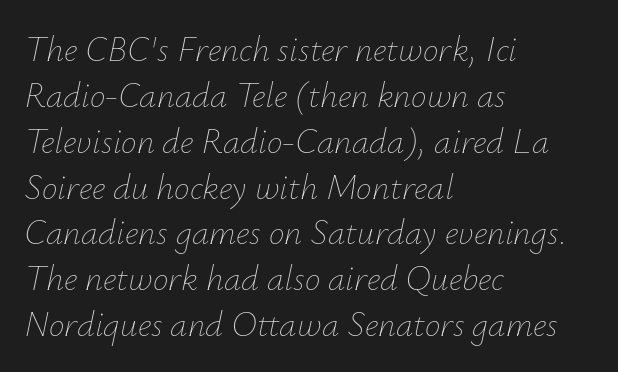
{"italic": "yes", "lean": "right", "slant_degrees": 12, "bold": "no", "weight": "thin", "width": "normal", "stroke_contrast": "low", "x_height": "small", "monospaced": "no", "underline": "no", "align": "left", "line_spacing": "normal", "line_spacing_ratio": 1.31, "letter_spacing": "normal", "letter_spacing_em": 0.0, "glyph_px": 35}
